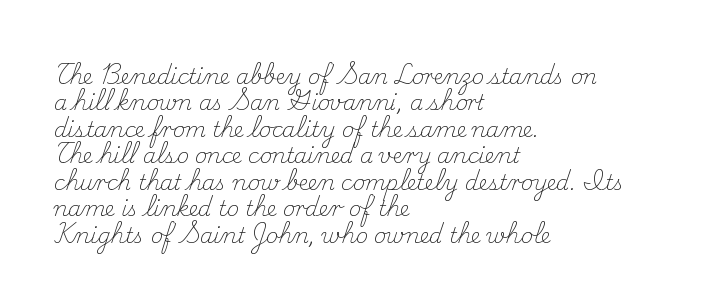
The rendering uses a moderate line-height, typical for paragraphs. Only glyphs here, with clear space below each row. The passage is arranged the way most books set body copy — flush left. Spacing between characters is what you'd get straight out of the box.
